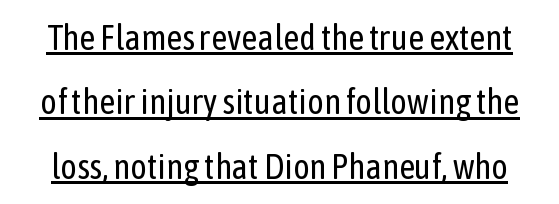
{"serif": "no", "italic": "no", "bold": "no", "weight": "regular", "width": "condensed", "stroke_contrast": "low", "x_height": "medium", "monospaced": "no", "underline": "yes", "line_spacing_ratio": 1.84, "letter_spacing": "normal", "letter_spacing_em": 0.0, "glyph_px": 35}
